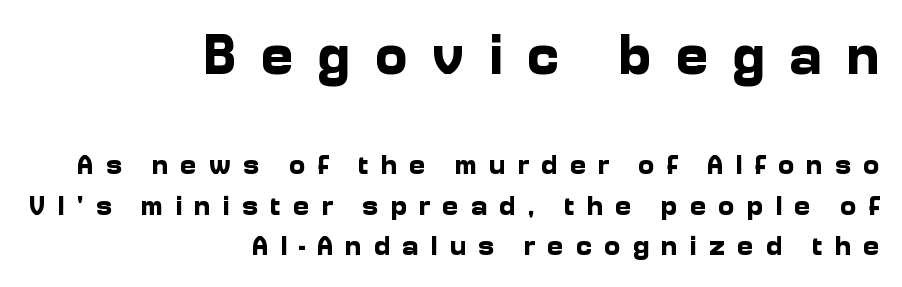
Honestly, the row spacing looks completely unremarkable. These lines are composed in type without serifs. A flush-right, rag-left setting is used for this passage. Weight check: bold — yes, fully.
